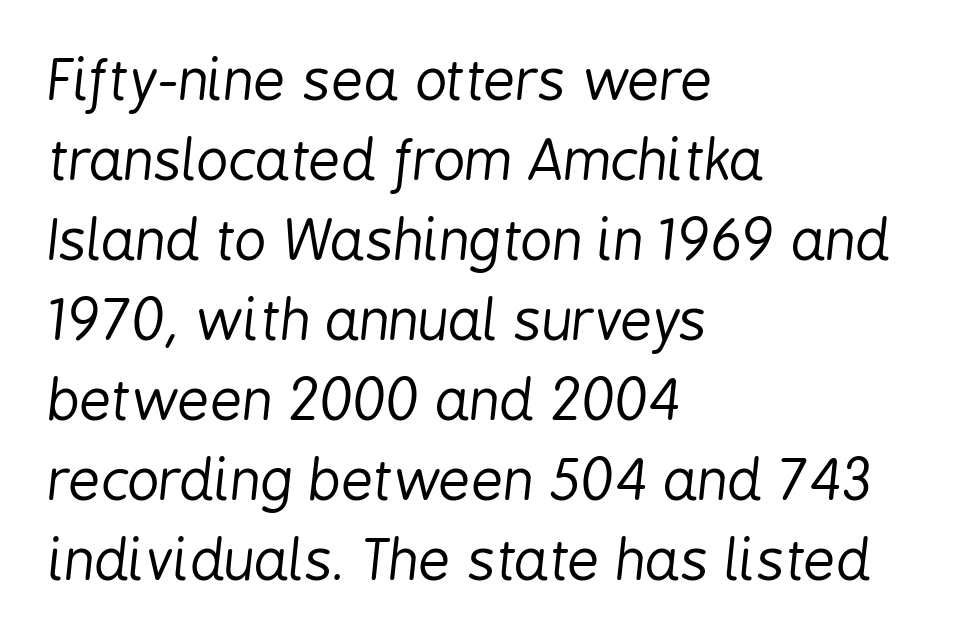
Q: Is the text bold? A: No.
Q: Is the text italic (slanted)? A: Yes, it leans right by about 6 degrees.
Q: Is the text underlined? A: No.
Q: How is the paragraph aligned? A: Left-aligned.
Q: Is the spacing between letters normal or unusually wide? A: Normal.
Q: Is the spacing between lines tight, normal or loose? A: Normal.
Q: Width (condensed, normal, or wide)? A: Condensed.
Q: Stroke contrast? A: Low.
Q: x-height? A: Medium.
Q: Monospaced? A: No.
